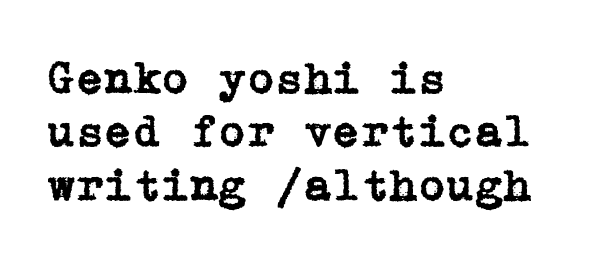
Q: Is the text italic (slanted)? A: No, it is upright.
Q: Is the typeface a serif or a sans-serif typeface? A: Serif.
Q: Is the text underlined? A: No.
Q: How is the paragraph aligned? A: Left-aligned.
Q: Is the spacing between letters normal or unusually wide? A: Normal.
Q: Width (condensed, normal, or wide)? A: Normal.
Q: Stroke contrast? A: Low.
Q: x-height? A: Medium.
